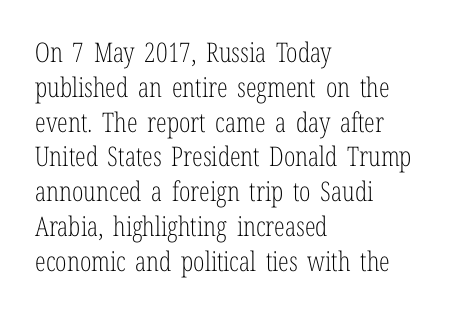
The image shows 27 px text type, upright; set left-aligned, normal line spacing (1.29x), normal letter spacing, not underlined.
